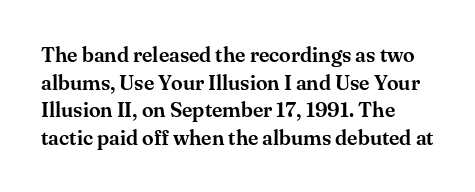
The image shows 21 px text type, upright; set normal line spacing (1.31x), normal letter spacing, not underlined.
